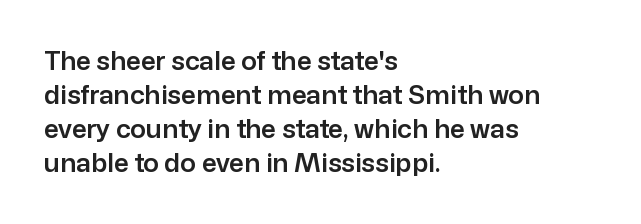
{"italic": "no", "underline": "no", "align": "left", "line_spacing": "normal", "line_spacing_ratio": 1.31, "letter_spacing": "normal", "letter_spacing_em": 0.0, "glyph_px": 26}
